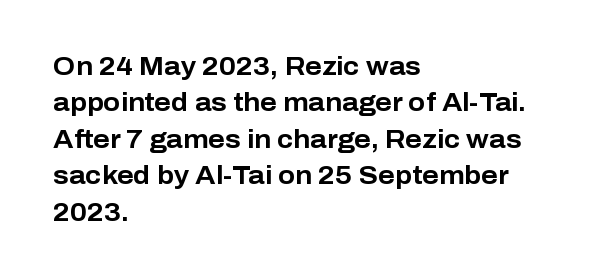
Q: Is the text bold? A: Yes.
Q: Is the text italic (slanted)? A: No, it is upright.
Q: Is the text underlined? A: No.
Q: How is the paragraph aligned? A: Left-aligned.
Q: Is the spacing between letters normal or unusually wide? A: Normal.
Q: Is the spacing between lines tight, normal or loose? A: Normal.
